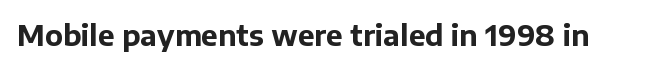
{"serif": "no", "italic": "no", "bold": "yes", "weight": "bold", "width": "normal", "stroke_contrast": "low", "x_height": "medium", "monospaced": "no", "underline": "no", "letter_spacing": "normal", "letter_spacing_em": 0.0, "glyph_px": 28}
